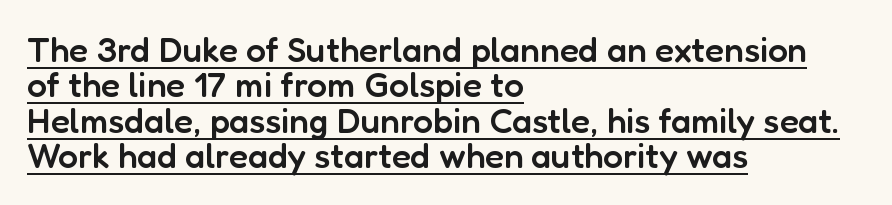
{"serif": "no", "italic": "no", "bold": "semi", "weight": "semibold", "width": "normal", "stroke_contrast": "low", "x_height": "medium", "monospaced": "no", "underline": "yes", "align": "left", "line_spacing": "tight", "line_spacing_ratio": 1.01, "letter_spacing": "normal", "letter_spacing_em": 0.0, "glyph_px": 35}
